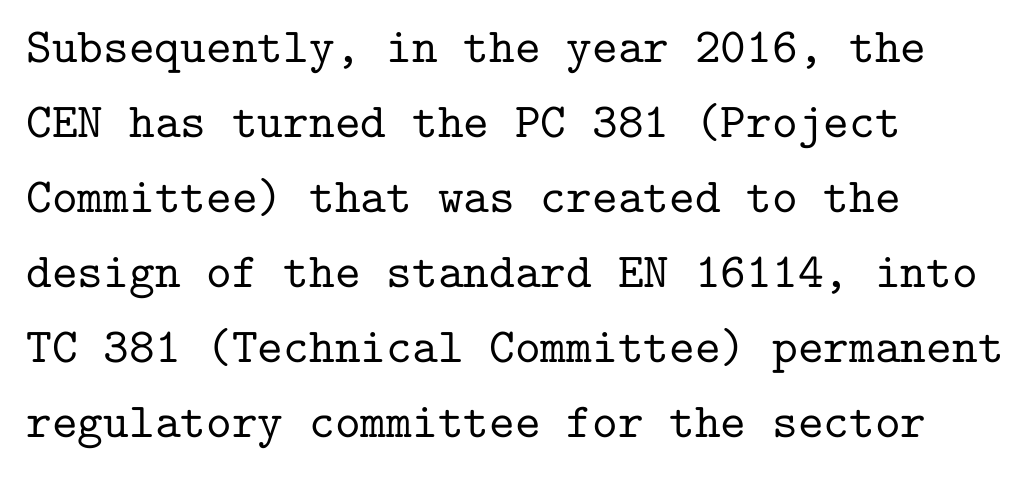
Reading down the block, your eye returns to a fixed left position each line. Quick note: interline space is typical. The passage shown is typeset with a serif family. The face used here is monospaced, like something from a code editor. There is no visible air inserted between adjacent glyphs.
